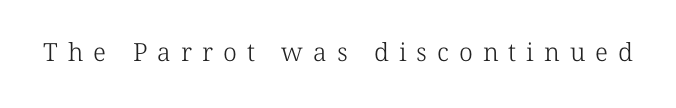
A typesetter would call this heavily tracked-out type. Weight: in the light-to-regular range. Nobody drew a line under any word here.
